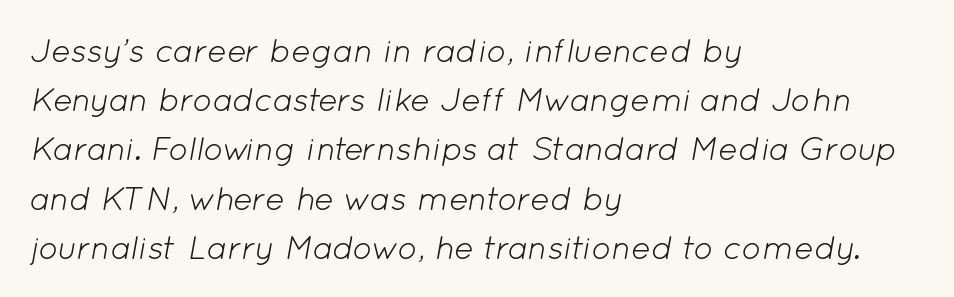
{"italic": "yes", "lean": "right", "slant_degrees": 12, "bold": "no", "weight": "light", "width": "normal", "stroke_contrast": "low", "x_height": "medium", "monospaced": "no", "underline": "no", "align": "left", "line_spacing": "normal", "line_spacing_ratio": 1.49, "letter_spacing": "normal", "letter_spacing_em": 0.0, "glyph_px": 33}
